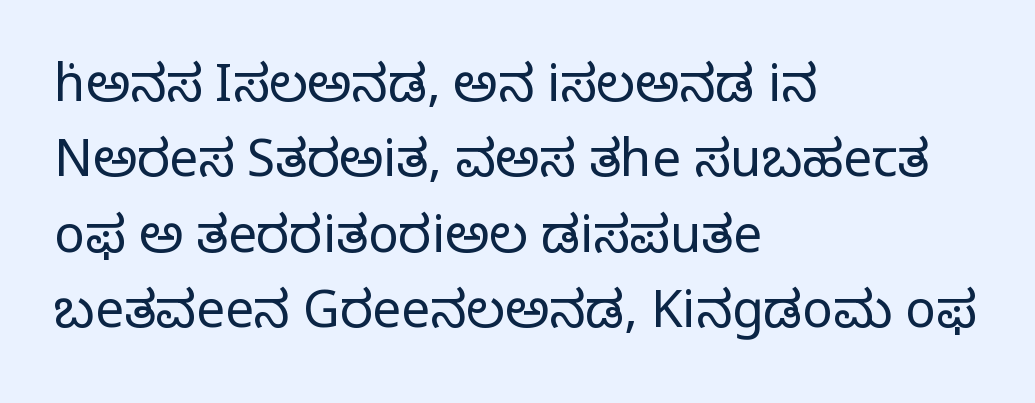
Q: Is the text bold? A: No.
Q: Is the text italic (slanted)? A: No, it is upright.
Q: Is the typeface a serif or a sans-serif typeface? A: Serif.
Q: Is the text underlined? A: No.
Q: How is the paragraph aligned? A: Left-aligned.
Q: Is the spacing between letters normal or unusually wide? A: Normal.
Q: Is the spacing between lines tight, normal or loose? A: Normal.
Q: Width (condensed, normal, or wide)? A: Normal.
Q: Stroke contrast? A: Low.
Q: x-height? A: Large.
Q: Monospaced? A: No.
